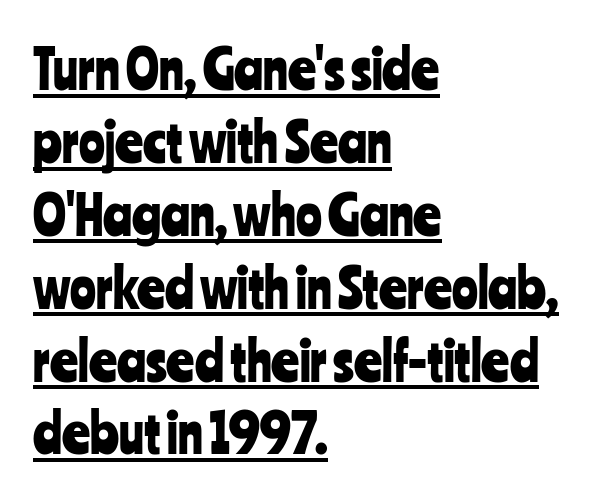
{"serif": "no", "italic": "no", "width": "condensed", "stroke_contrast": "low", "x_height": "medium", "monospaced": "no", "underline": "yes", "align": "left", "line_spacing": "normal", "line_spacing_ratio": 1.35, "letter_spacing": "normal", "letter_spacing_em": 0.0, "glyph_px": 54}
